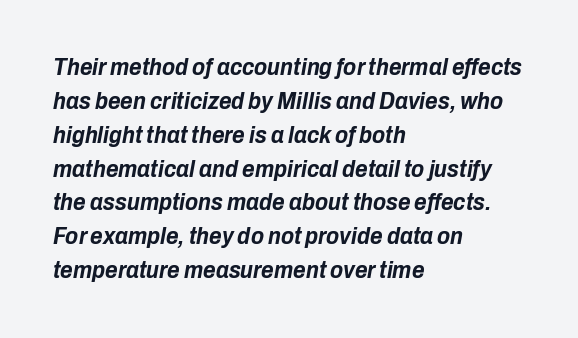
Plenty of ink on the page — the face is bold. Unmarked baselines from the first word to the last. Baseline-to-baseline distance is the conventional proportion of letter height. The passage shown leans; its letterforms are oblique. Letter spacing: default.
